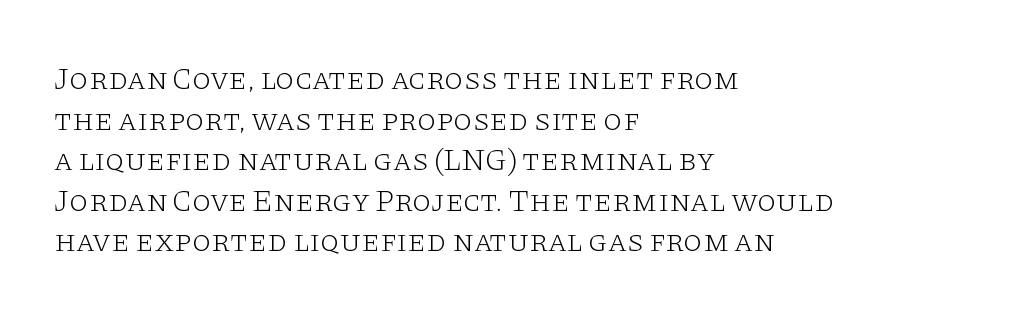
Q: Is the text bold? A: No.
Q: Is the text italic (slanted)? A: No, it is upright.
Q: Is the typeface a serif or a sans-serif typeface? A: Serif.
Q: Is the text underlined? A: No.
Q: How is the paragraph aligned? A: Left-aligned.
Q: Is the spacing between letters normal or unusually wide? A: Normal.
Q: Is the spacing between lines tight, normal or loose? A: Normal.
Q: Width (condensed, normal, or wide)? A: Wide.
Q: Stroke contrast? A: Low.
Q: x-height? A: Large.
Q: Monospaced? A: No.
